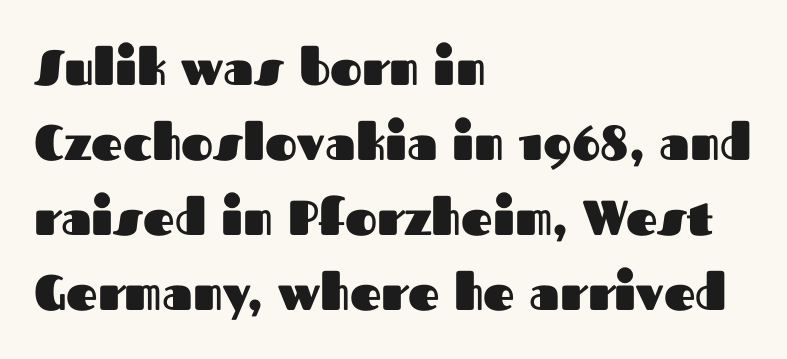
{"serif": "no", "italic": "no", "bold": "yes", "weight": "heavy", "width": "normal", "stroke_contrast": "medium", "x_height": "medium", "monospaced": "no", "underline": "no", "align": "left", "line_spacing": "normal", "line_spacing_ratio": 1.53, "letter_spacing": "normal", "letter_spacing_em": 0.0, "glyph_px": 49}
